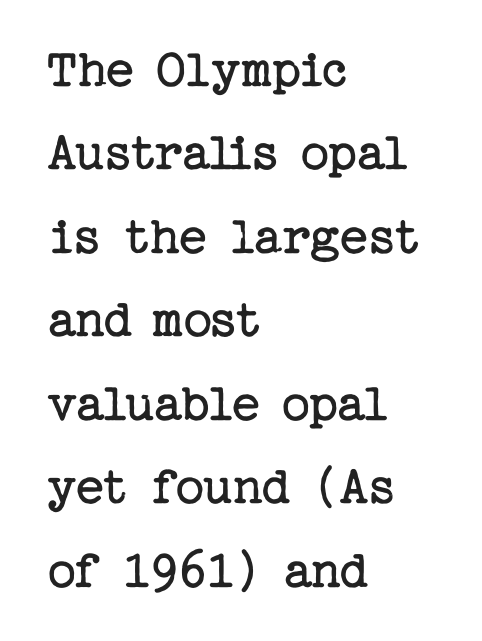
The image shows 56 px regular-weight serif type, upright; set left-aligned, normal line spacing (1.49x), normal letter spacing, not underlined; low stroke contrast and a medium x-height.
